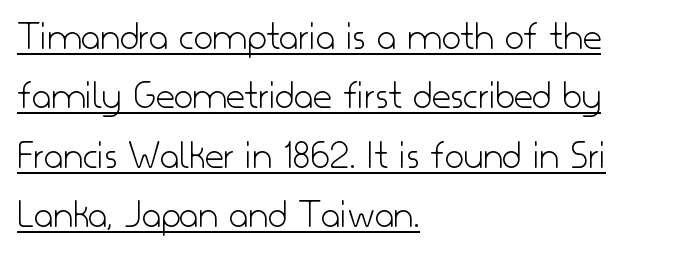
The image shows 41 px light sans-serif type, upright; set left-aligned, normal line spacing (1.45x), normal letter spacing, underlined; low stroke contrast and a small x-height.
